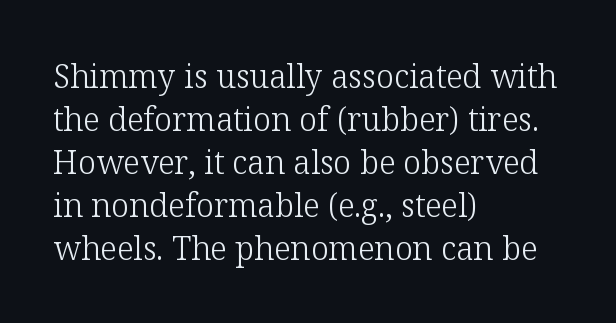
The image shows 32 px light serif type, upright; set left-aligned, normal line spacing (1.34x), normal letter spacing, not underlined; low stroke contrast and a medium x-height.
